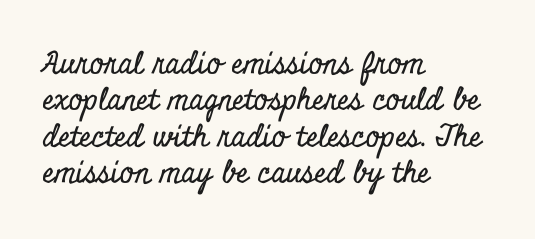
Unlike a clean sans, this face finishes its strokes with serifs. These lines are set flush left with a ragged right edge. The rendering keeps characters at their native spacing. The foot of each line stays bare and open.
